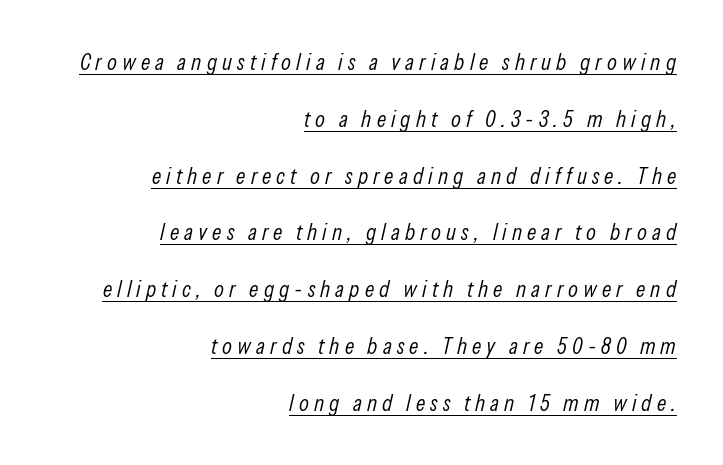
A quiet, ordinary-to-light weight characterises the typeface. Underline: present. The lines are spread far apart with generous leading. Compared with typical body copy, the letter spacing here is much looser.
